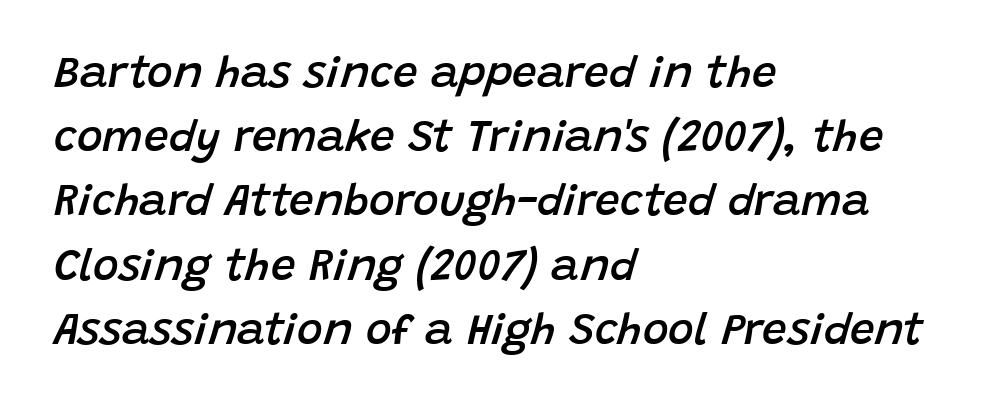
The image shows 44 px semibold type, italic (leaning right); set left-aligned, normal line spacing (1.46x), normal letter spacing, not underlined; low stroke contrast and a large x-height.
